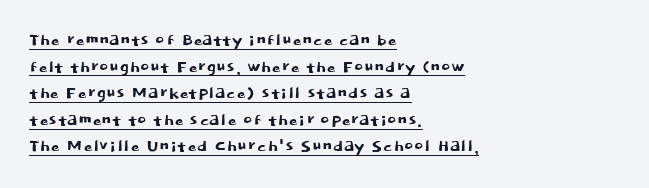
The image shows 22 px text type, upright; set left-aligned, line spacing 1.21x, normal letter spacing, underlined.
